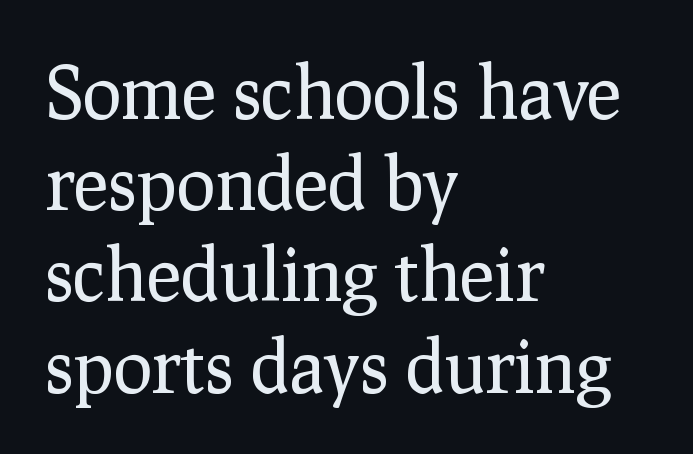
Q: Is the text bold? A: No.
Q: Is the text italic (slanted)? A: No, it is upright.
Q: Is the typeface a serif or a sans-serif typeface? A: Serif.
Q: Is the text underlined? A: No.
Q: How is the paragraph aligned? A: Left-aligned.
Q: Is the spacing between letters normal or unusually wide? A: Normal.
Q: Is the spacing between lines tight, normal or loose? A: Normal.
Q: Width (condensed, normal, or wide)? A: Normal.
Q: Stroke contrast? A: Low.
Q: x-height? A: Medium.
Q: Monospaced? A: No.
